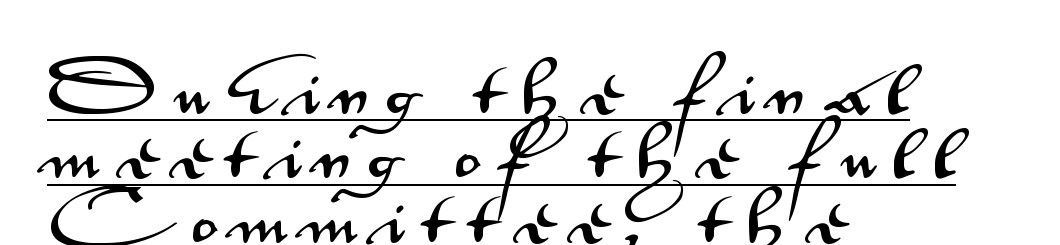
The ragged edge is on the right, which tells us the setting is flush left. Each line of the rendering has a horizontal stroke beneath the glyphs. Do the characters align in a grid? No, the font is proportional. Serif or sans? Sans — the stroke terminals are bare. The tracking jumps out immediately: characters are airy and widely separated.
